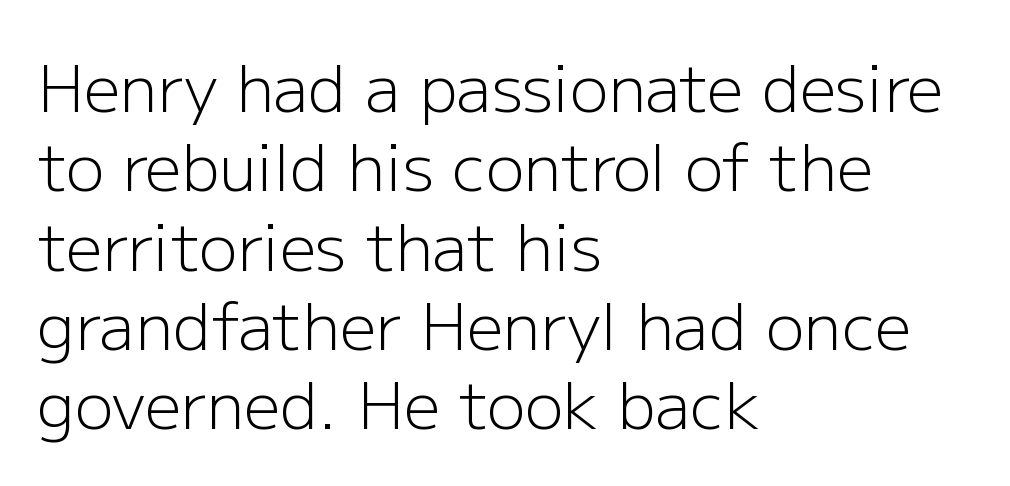
{"serif": "no", "italic": "no", "bold": "no", "weight": "light", "width": "normal", "stroke_contrast": "low", "x_height": "medium", "monospaced": "no", "underline": "no", "align": "left", "line_spacing_ratio": 1.24, "letter_spacing": "normal", "letter_spacing_em": 0.0, "glyph_px": 64}
